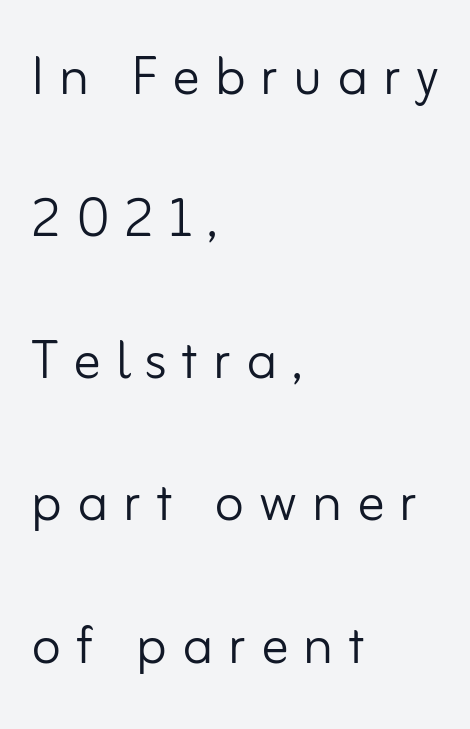
Here the designer chose a conventional face with non-uniform glyph widths. Letter spacing: wide. Unlike italic type, these characters show no tilt at all. What kind of face is this? One without serifs — a sans. Honestly, the rows look like they've been pulled way apart.
